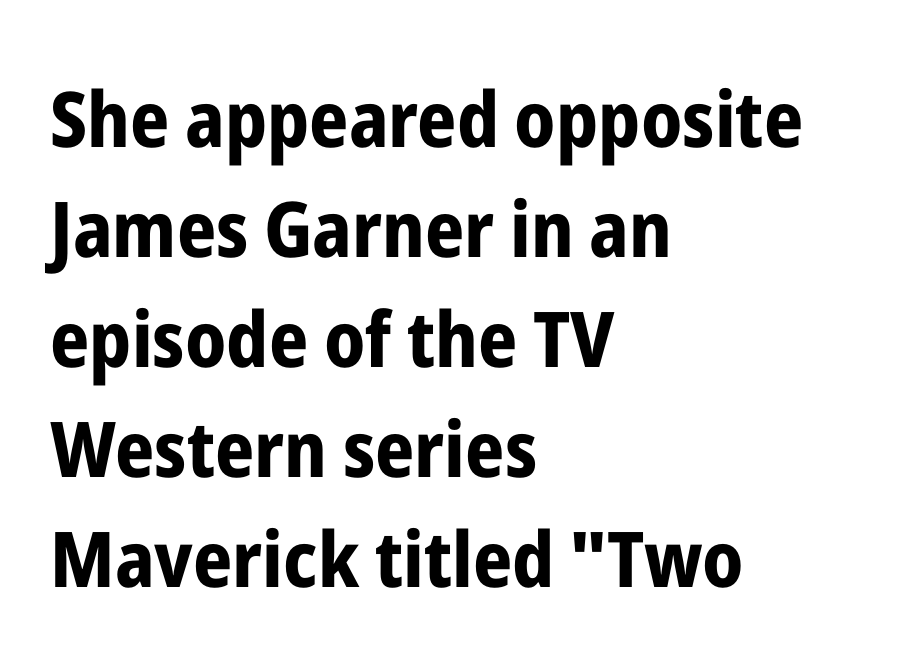
{"serif": "no", "italic": "no", "bold": "yes", "weight": "bold", "width": "condensed", "stroke_contrast": "low", "x_height": "medium", "monospaced": "no", "underline": "no", "align": "left", "line_spacing": "normal", "line_spacing_ratio": 1.43, "letter_spacing": "normal", "letter_spacing_em": 0.0, "glyph_px": 77}
